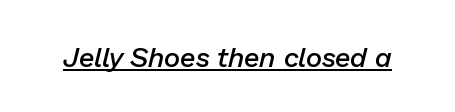
{"italic": "yes", "lean": "right", "slant_degrees": 13, "bold": "semi", "weight": "semibold", "width": "normal", "stroke_contrast": "low", "x_height": "medium", "monospaced": "no", "underline": "yes", "letter_spacing": "normal", "letter_spacing_em": 0.0, "glyph_px": 28}
